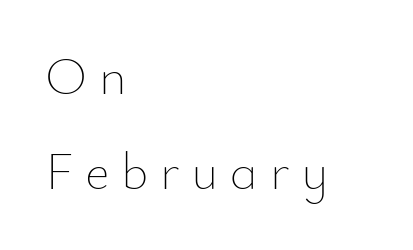
The image shows 53 px thin type, upright; set left-aligned, line spacing 1.79x, unusually wide letter spacing (+0.22 em), not underlined; low stroke contrast and a small x-height.
